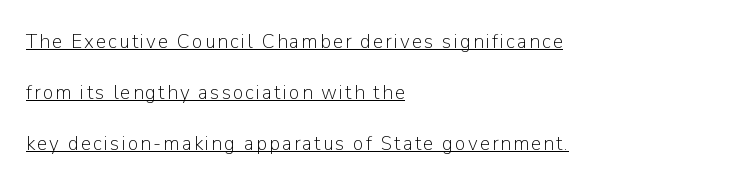
Q: Is the text bold? A: No.
Q: Is the text italic (slanted)? A: No, it is upright.
Q: Is the text underlined? A: Yes.
Q: How is the paragraph aligned? A: Left-aligned.
Q: Is the spacing between lines tight, normal or loose? A: Loose.
